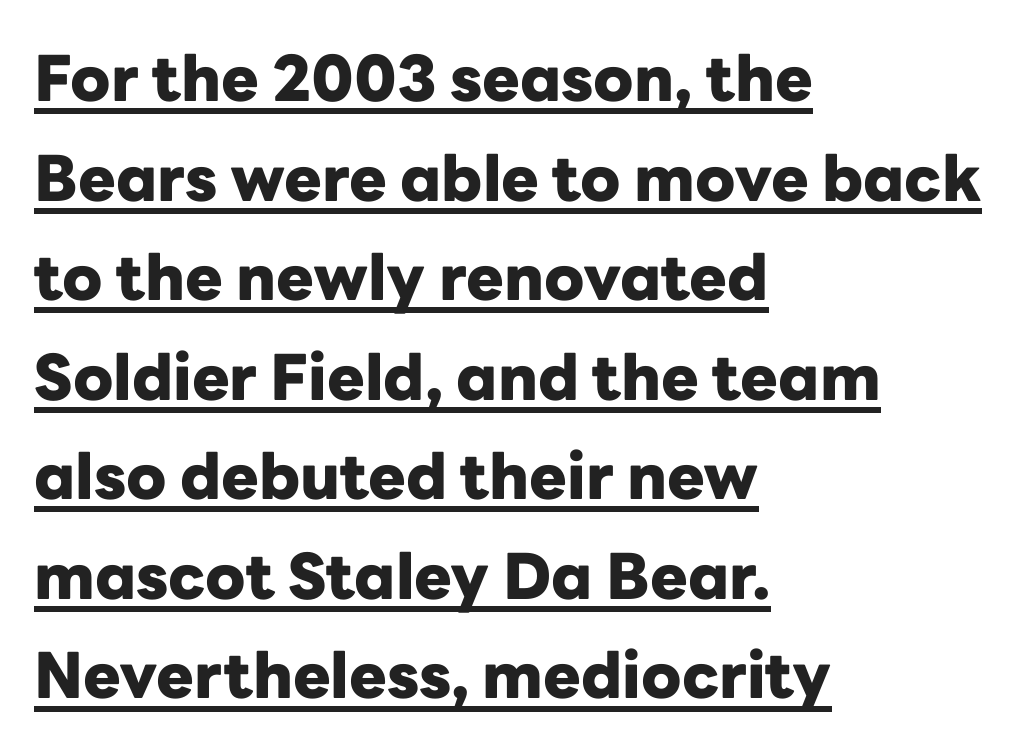
This sample uses plain, unmodified letter spacing. Serifs: no, the terminals of the letterforms are clean. Reading down the block, your eye returns to a fixed left position each line. Horizontal bands of white between lines are of average thickness.
